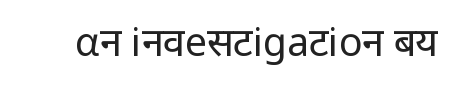
{"serif": "no", "italic": "no", "bold": "no", "weight": "regular", "width": "normal", "stroke_contrast": "low", "x_height": "medium", "monospaced": "no", "underline": "no", "letter_spacing": "normal", "letter_spacing_em": 0.0, "glyph_px": 39}
